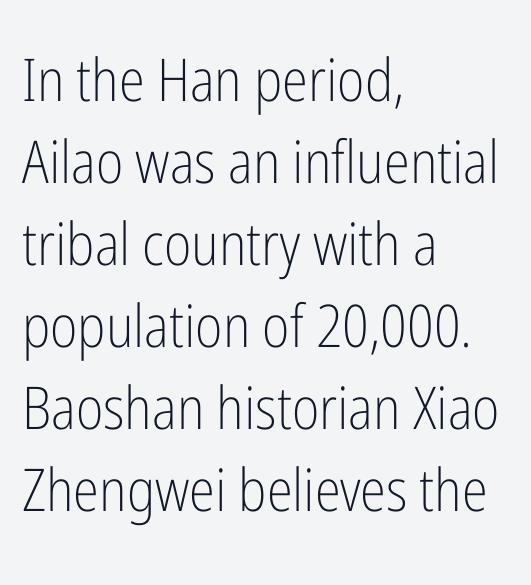
Think standard paragraph weight, or any step lighter than that. The passage shown is not underscored anywhere. The tracking reads as untouched default to a designer's eye. In terms of letterform style, serifs are entirely absent.
